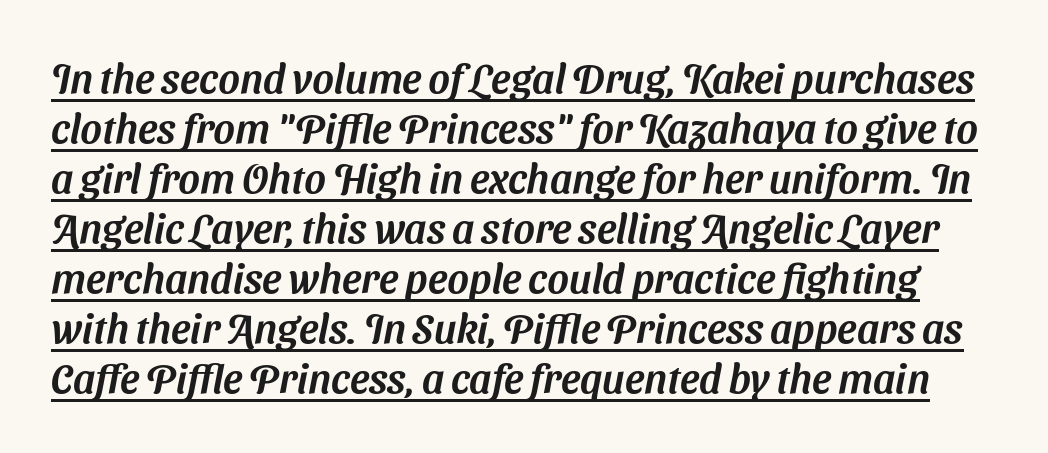
{"serif": "no", "width": "normal", "stroke_contrast": "medium", "x_height": "medium", "monospaced": "no", "underline": "yes", "line_spacing_ratio": 1.22, "letter_spacing": "normal", "letter_spacing_em": 0.0, "glyph_px": 41}
